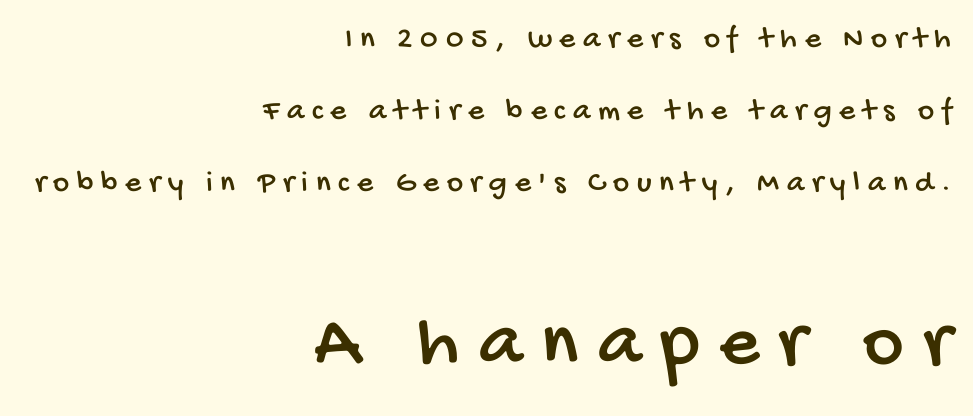
Character size in the trailing block exceeds that of the leading block. You can tell from the bare stems that sans-serif type was used. The paragraph has a hard right edge and a soft left edge. The face used here is proportionally spaced, like ordinary book or web type. Leading: increased. Tracking here is generous; glyphs stand well apart from one another.
